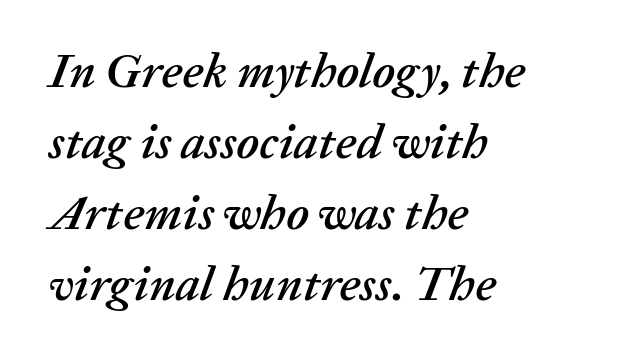
Q: Is the text italic (slanted)? A: Yes, it leans right by about 20 degrees.
Q: Is the text underlined? A: No.
Q: How is the paragraph aligned? A: Left-aligned.
Q: Is the spacing between letters normal or unusually wide? A: Normal.
Q: Is the spacing between lines tight, normal or loose? A: Normal.
Q: Width (condensed, normal, or wide)? A: Normal.
Q: Stroke contrast? A: Low.
Q: x-height? A: Medium.
Q: Monospaced? A: No.
